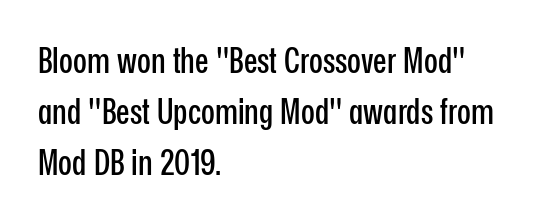
A typesetter would label this face a sans. Each new line begins a customary step beneath the previous one. The zone under the glyphs is completely vacant. Is the block centered? No — it sits flush against the left margin. Looks like regular typesetting: each glyph gets only the width it needs.
